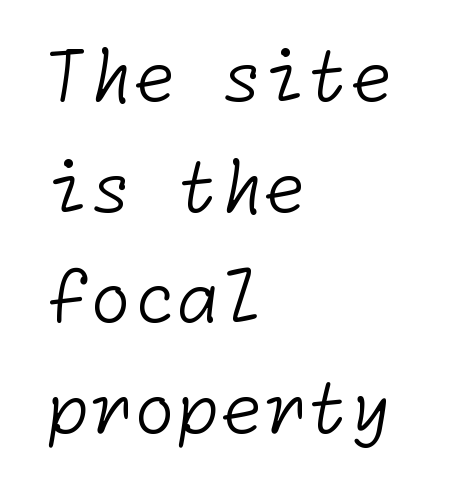
{"serif": "no", "bold": "no", "weight": "light", "width": "normal", "stroke_contrast": "low", "x_height": "medium", "underline": "no", "align": "left", "line_spacing": "normal", "line_spacing_ratio": 1.58, "letter_spacing": "normal", "letter_spacing_em": 0.0, "glyph_px": 70}
